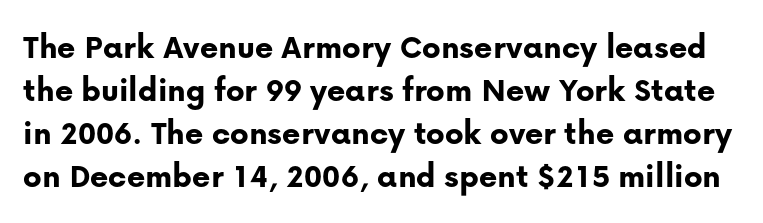
This sample uses plain, unmodified letter spacing. The glyphs in this specimen are sans serif. This is roman type, the default non-slanted kind. The passage shown is typed in a proportional face where columns would drift. Typographic density is high because the face is bold.
